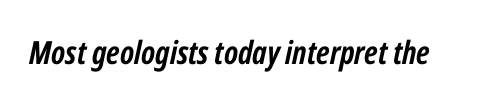
The image shows 32 px semibold, condensed type, italic (leaning right); set normal letter spacing, not underlined; low stroke contrast and a medium x-height.
